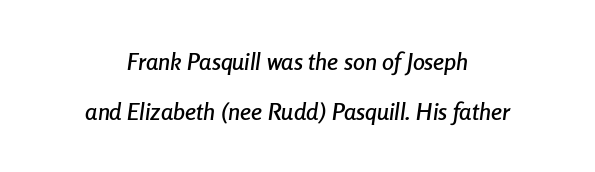
In terms of letterspacing, this is plain default setting. Honestly, the rows look like they've been pulled way apart. Glance below the letters and you will spot only blank space. Notice how the stems are inclined rather than vertical — that's the hallmark of italics. The setting favours the middle, as headings and verse often do.
